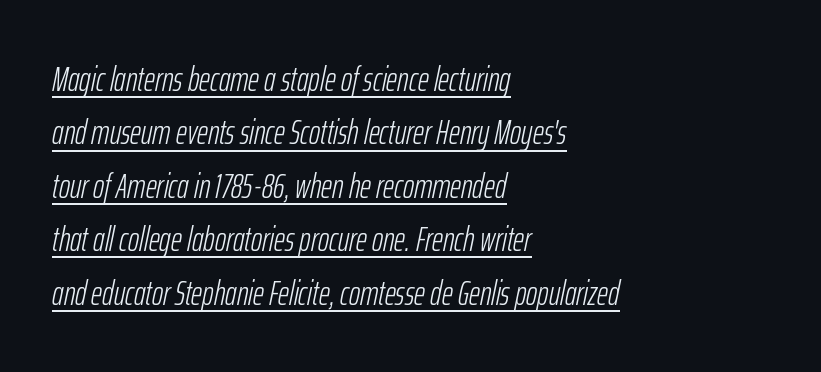
In terms of letterspacing, this is plain default setting. Regular leading. In terms of posture, this sample is oblique. No extra ink here — the face is not bold. Every row of glyphs begins at an identical x-position on the left.
